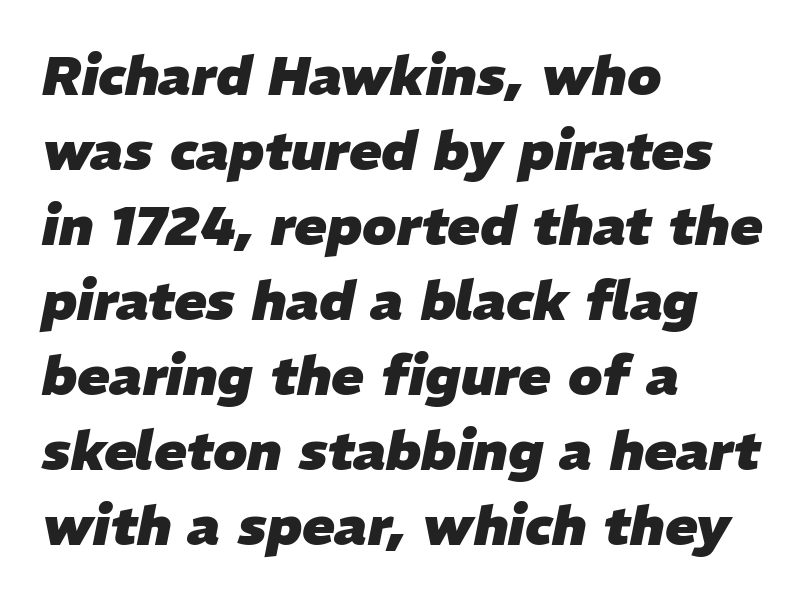
The image shows 54 px heavy type, italic (leaning right); set left-aligned, normal line spacing (1.39x), normal letter spacing, not underlined; low stroke contrast and a medium x-height.
